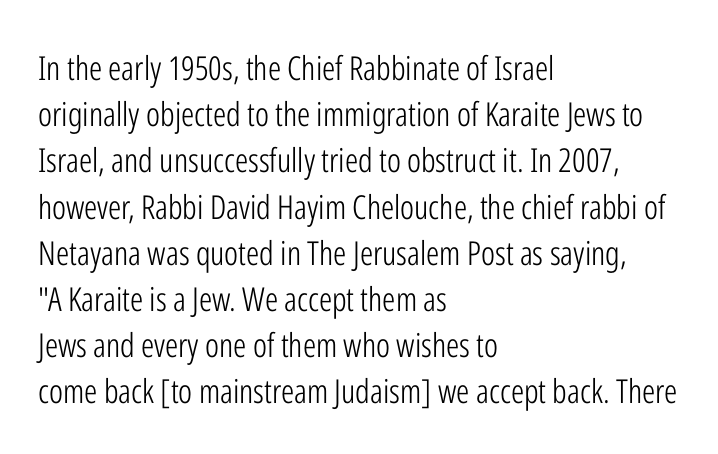
The image shows 33 px light, condensed sans-serif type, upright; set left-aligned, normal line spacing (1.4x), normal letter spacing, not underlined; low stroke contrast and a medium x-height.
